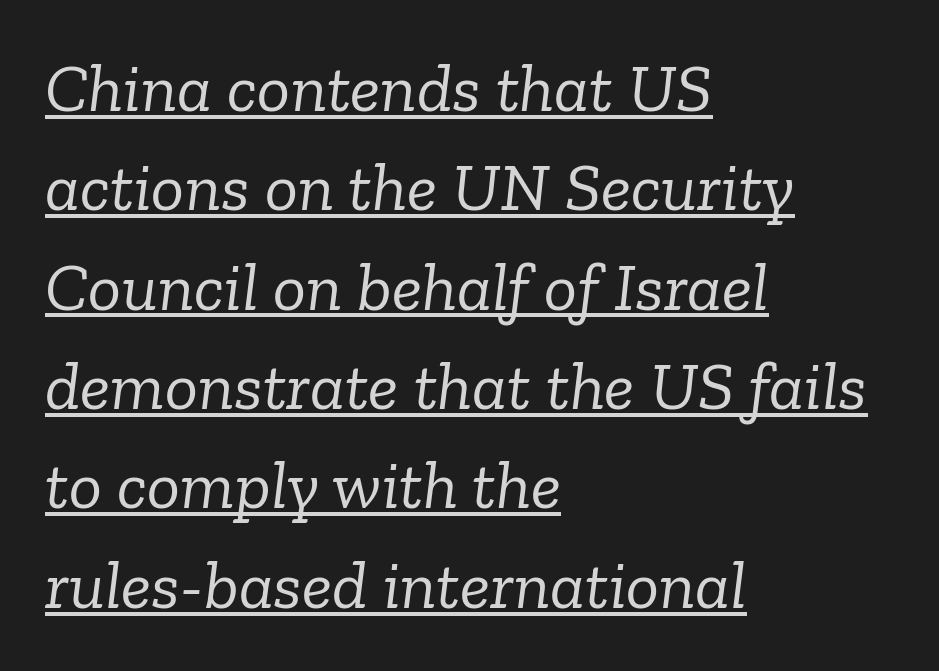
Honestly, the row spacing looks completely unremarkable. The tracking reads as untouched default to a designer's eye. The type family on display is of the serif kind. The rendering uses the underline text-decoration. Emphasis-style slanted type is in use.
